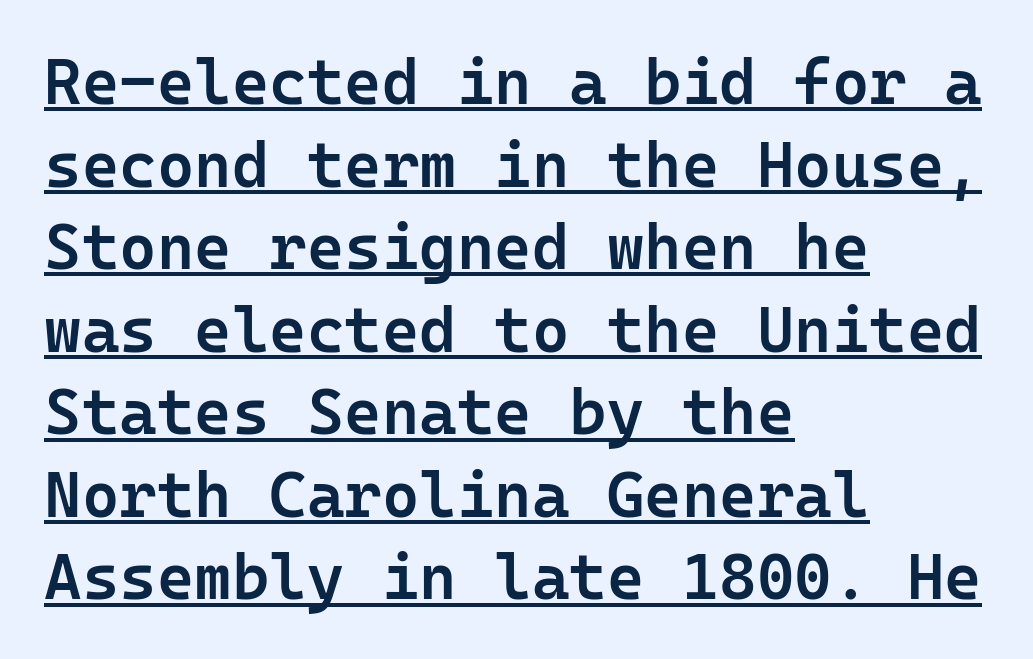
The image shows 64 px semibold sans-serif type, upright, monospaced; set left-aligned, normal line spacing (1.29x), normal letter spacing, underlined; low stroke contrast and a medium x-height.
